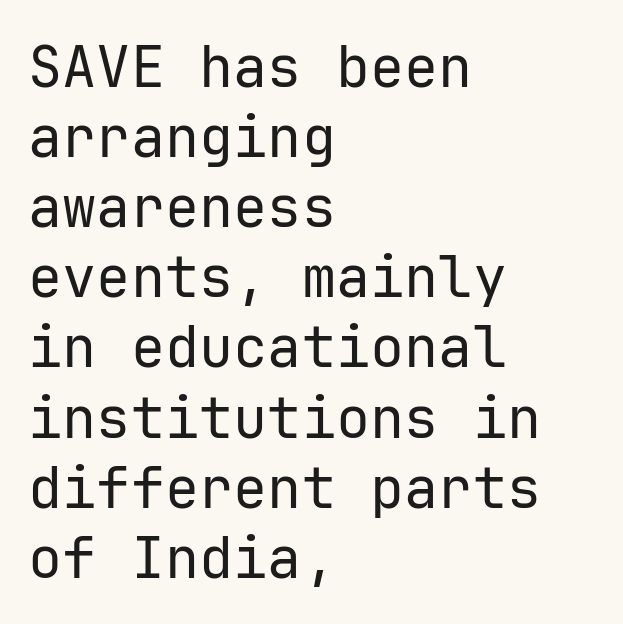
The image shows 57 px regular-weight sans-serif type, upright; set left-aligned, line spacing 1.23x, normal letter spacing, not underlined; low stroke contrast and a medium x-height.
